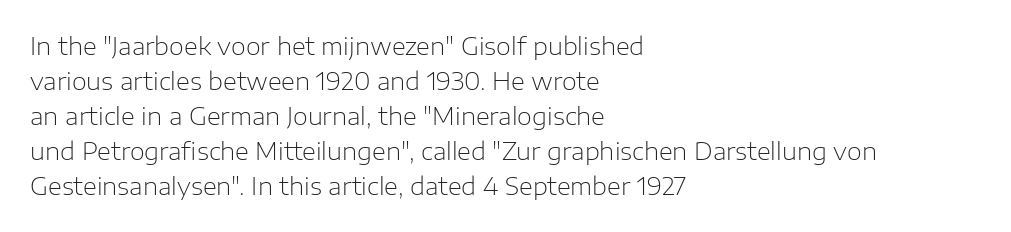
No word sits above an underline. This is the regular roman posture of the typeface. The lines in this sample share a left origin and differ only in where they stop. Successive baselines arrive at the customary interval.
